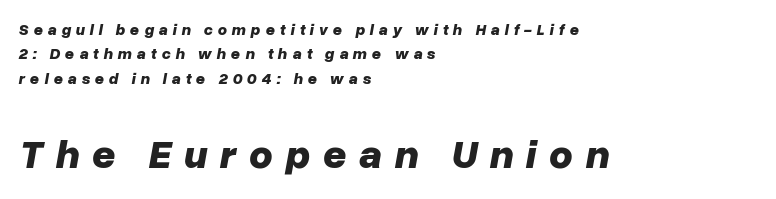
{"italic": "yes", "lean": "right", "slant_degrees": 10, "bold": "yes", "weight": "bold", "width": "normal", "stroke_contrast": "low", "x_height": "medium", "monospaced": "no", "underline": "no", "align": "left", "line_spacing": "normal", "line_spacing_ratio": 1.53, "letter_spacing": "wide", "letter_spacing_em": 0.3, "larger_block": "second", "size_ratio": 2.56, "glyph_px": 41}
